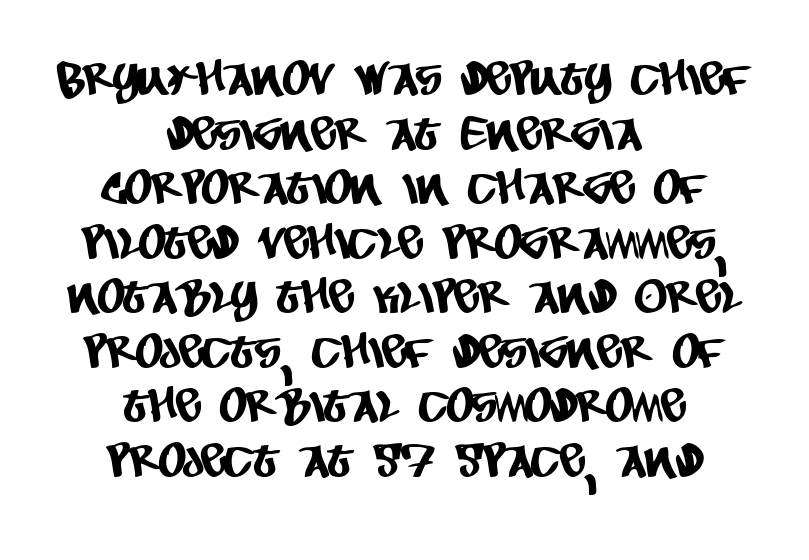
This rendering employs a face without finishing strokes, i.e., a sans-serif. The lines in this sample share a center point and differ in where they start and stop. The space directly below the letters is spotless. The letters advance in unequal steps, a hallmark of proportional type. You could call the tracking neutral — neither tight nor loose.
